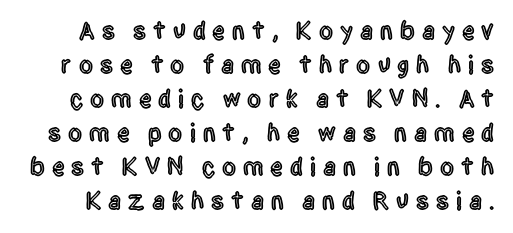
A typesetter would mark this as roman, not italic. Someone cranked the tracking dial way up on this one. Rows of type keep a routine distance in the vertical direction. This rendering features lettering with no underline.
